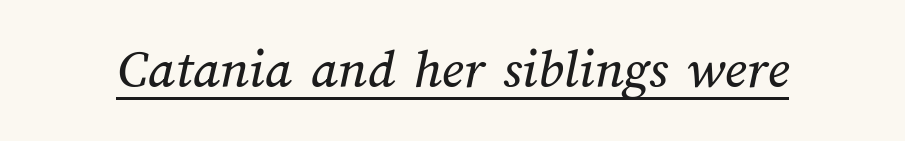
The image shows 56 px text type; set normal letter spacing, underlined; medium stroke contrast and a medium x-height.
